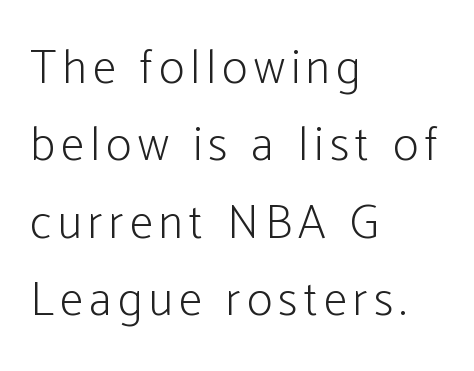
The image shows 48 px light, condensed sans-serif type, upright; set left-aligned, normal line spacing (1.61x), not underlined; low stroke contrast and a medium x-height.
